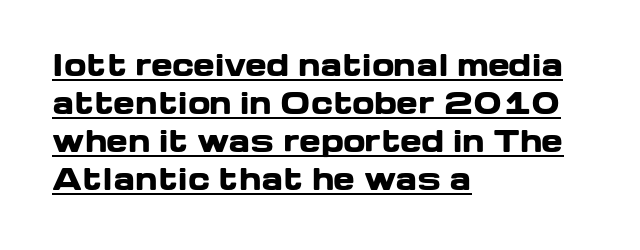
Underlining? Definitely there. Regarding leading, the lines here are spaced in the standard way. Italic? Not at all — the glyphs are vertical. Inter-character spacing is left at the font's built-in metrics.
